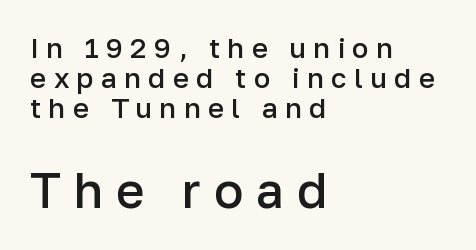
Very little white space separates one row of letters from the next. Upright lettering throughout. The characters look somewhat weighty, a semibold short of true bold. The string is rendered with underlining switched off. A sans-serif font was chosen for this passage.
